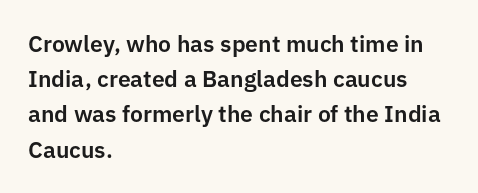
{"italic": "no", "underline": "no", "align": "left", "line_spacing": "normal", "line_spacing_ratio": 1.53, "letter_spacing": "normal", "letter_spacing_em": 0.0, "glyph_px": 23}
